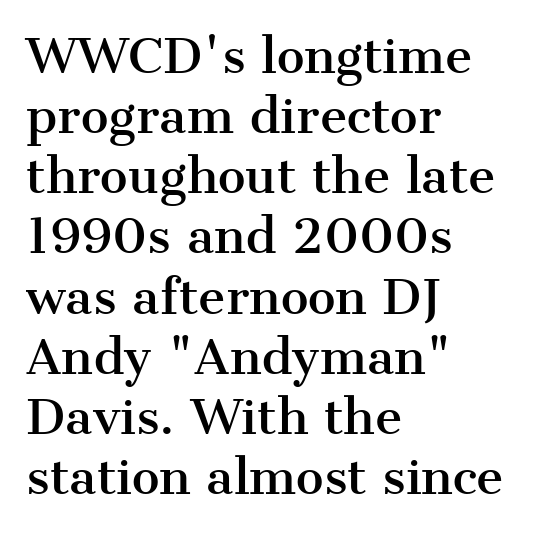
Is the letter spacing exaggerated? No — it looks like the ordinary default. Glance below the letters and you will spot only blank space. Rendered with straight, roman letterforms. The passage is arranged the way most books set body copy — flush left. These lines sit exactly where default settings would place them. The passage shown is typeset with a serif family.
